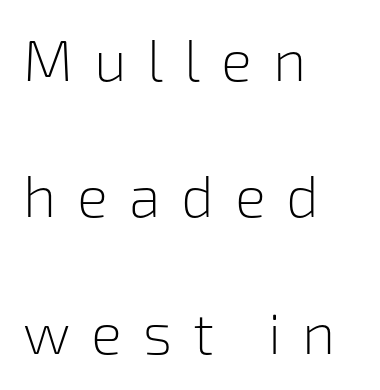
Q: Is the text bold? A: No.
Q: Is the text italic (slanted)? A: No, it is upright.
Q: Is the typeface a serif or a sans-serif typeface? A: Sans-serif.
Q: Is the text underlined? A: No.
Q: How is the paragraph aligned? A: Left-aligned.
Q: Is the spacing between letters normal or unusually wide? A: Unusually wide.
Q: Is the spacing between lines tight, normal or loose? A: Loose.
Q: Width (condensed, normal, or wide)? A: Normal.
Q: Stroke contrast? A: Low.
Q: x-height? A: Medium.
Q: Monospaced? A: No.
